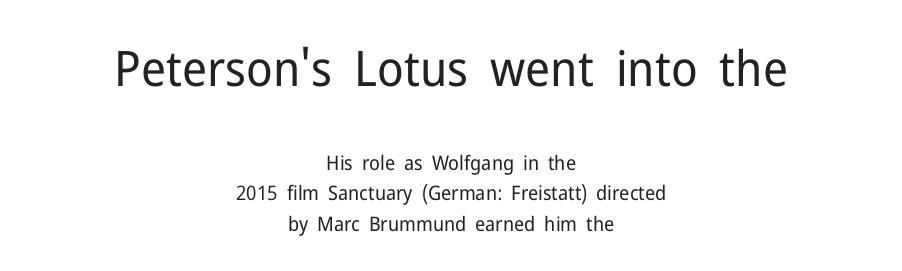
Q: Is the text bold? A: No.
Q: Is the text italic (slanted)? A: No, it is upright.
Q: Is the typeface a serif or a sans-serif typeface? A: Sans-serif.
Q: Is the text underlined? A: No.
Q: How is the paragraph aligned? A: Centered.
Q: Is the spacing between letters normal or unusually wide? A: Normal.
Q: Is the spacing between lines tight, normal or loose? A: Normal.
Q: Which block of text is set in a larger size, the first (top) or the second (bottom)? A: The first (top) one.
Q: Width (condensed, normal, or wide)? A: Normal.
Q: Stroke contrast? A: Low.
Q: x-height? A: Medium.
Q: Monospaced? A: No.
